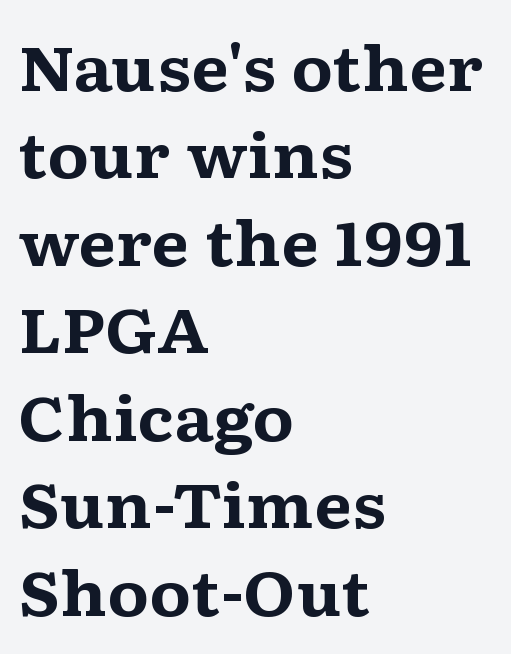
The image shows 62 px bold, wide serif type, upright; set left-aligned, normal line spacing (1.41x), normal letter spacing, not underlined; medium stroke contrast and a medium x-height.
